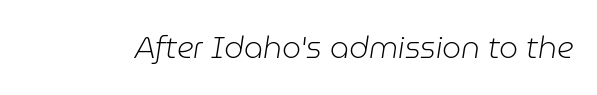
Nobody drew a line under any word here. Words appear dense and cohesive because spacing is normal. Posture: slanted. Caption: face not bold, strokes unweighted.
